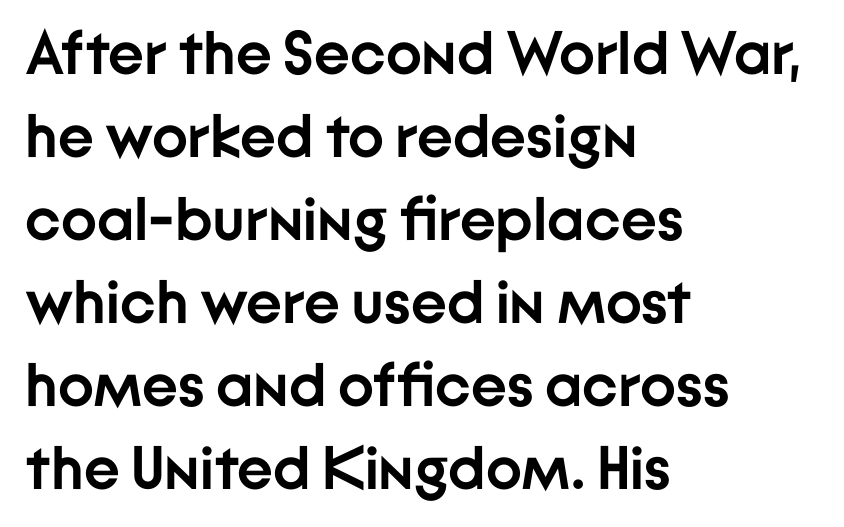
The image shows 61 px semibold sans-serif type, upright; set left-aligned, normal line spacing (1.36x), normal letter spacing, not underlined; low stroke contrast and a medium x-height.
